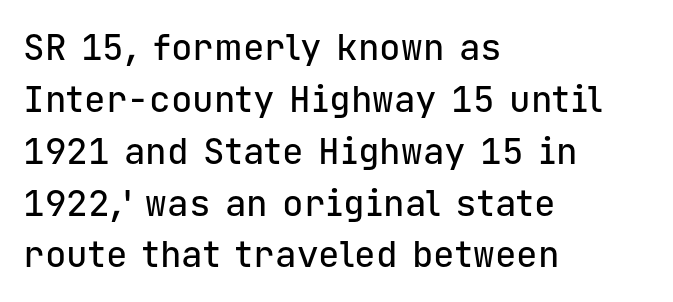
{"serif": "no", "italic": "no", "width": "normal", "stroke_contrast": "low", "x_height": "medium", "monospaced": "yes", "underline": "no", "align": "left", "line_spacing": "normal", "line_spacing_ratio": 1.44, "letter_spacing": "normal", "letter_spacing_em": 0.0, "glyph_px": 36}
